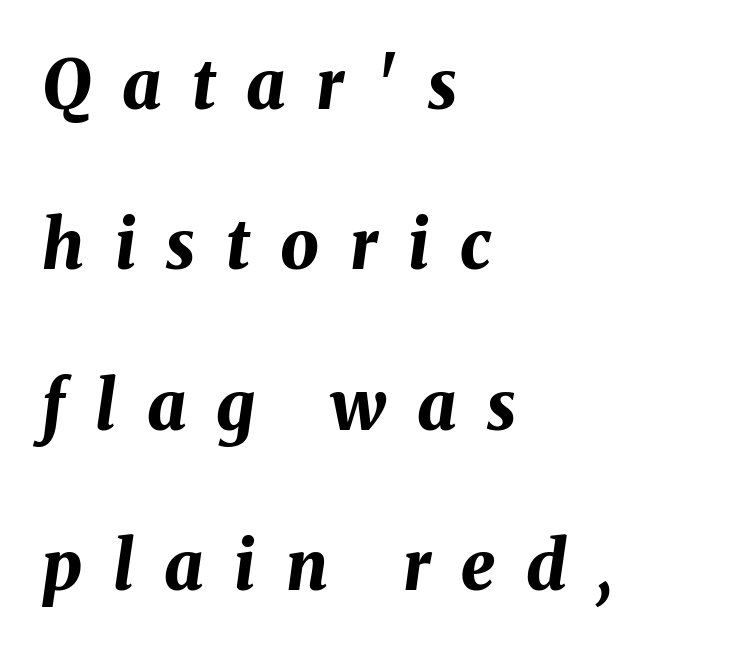
The image shows 68 px bold type, italic (leaning right); set left-aligned, loose line spacing (2.36x), unusually wide letter spacing (+0.45 em), not underlined; medium stroke contrast and a medium x-height.
